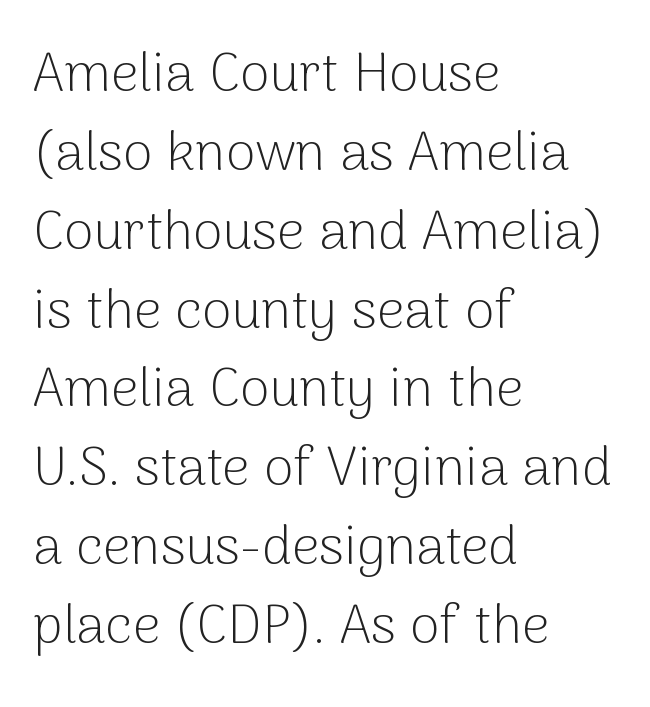
Each new line begins a customary step beneath the previous one. This rendering employs a face without finishing strokes, i.e., a sans-serif. Proportional: the letters do not fall into vertical columns. The font's upright variant was chosen for this text. Weight: in the light-to-regular range. Default kerning and tracking; the words read as compact shapes.
